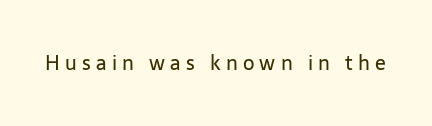
The image shows 20 px text type, upright; set unusually wide letter spacing (+0.26 em), not underlined.
